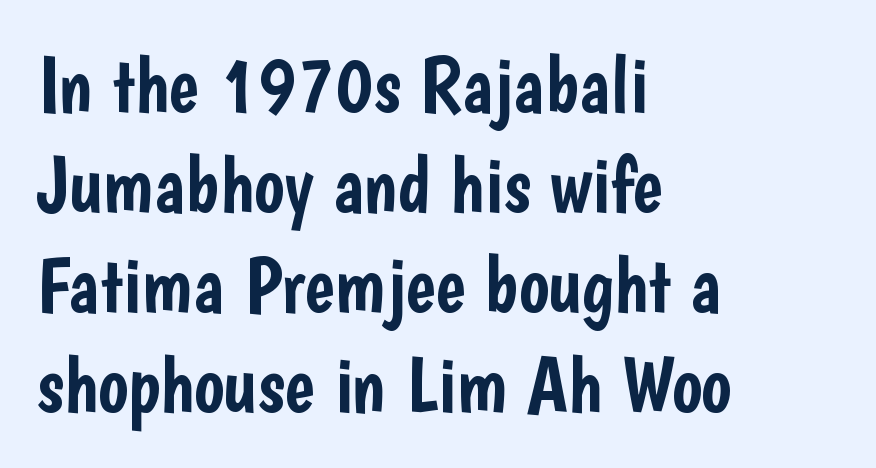
{"serif": "no", "italic": "no", "width": "condensed", "stroke_contrast": "low", "x_height": "medium", "monospaced": "no", "underline": "no", "align": "left", "line_spacing": "normal", "line_spacing_ratio": 1.25, "letter_spacing": "normal", "letter_spacing_em": 0.0, "glyph_px": 80}
